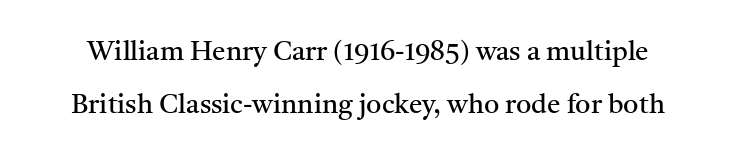
{"italic": "no", "bold": "no", "underline": "no", "line_spacing": "loose", "line_spacing_ratio": 1.97, "letter_spacing": "normal", "letter_spacing_em": 0.0, "glyph_px": 27}
